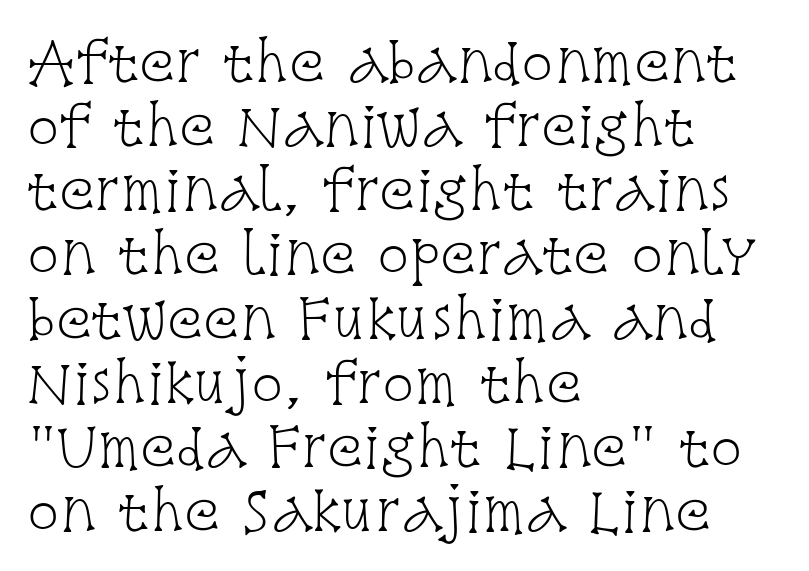
Typeset ragged right — the left edge is the straight one. The type is set solid horizontally, with unmodified tracking. The specimen reads as upright at a glance. A typesetter would call this proportional, since set widths differ per character. This rendering features lettering with no underline. The characters are drawn with everyday or finer stroke widths.
